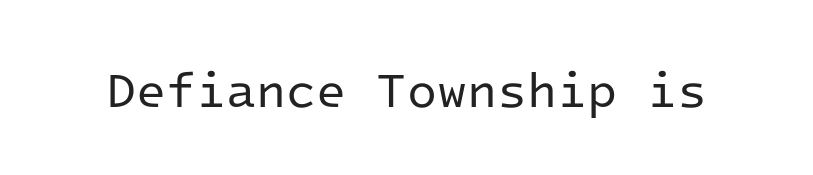
{"serif": "no", "italic": "no", "bold": "no", "weight": "regular", "width": "normal", "stroke_contrast": "low", "x_height": "medium", "monospaced": "yes", "underline": "no", "letter_spacing": "normal", "letter_spacing_em": 0.0, "glyph_px": 49}
